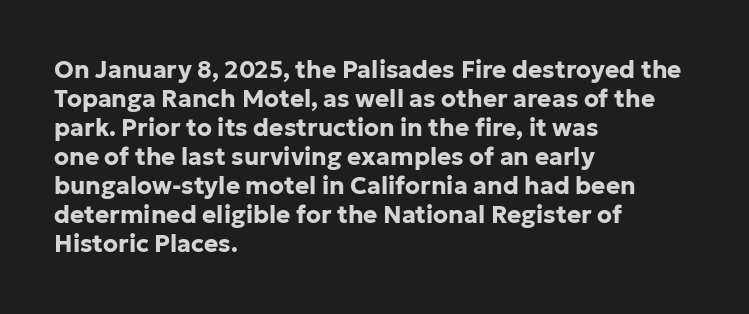
Q: Is the text bold? A: Yes.
Q: Is the text italic (slanted)? A: No, it is upright.
Q: Is the text underlined? A: No.
Q: How is the paragraph aligned? A: Left-aligned.
Q: Is the spacing between letters normal or unusually wide? A: Normal.
